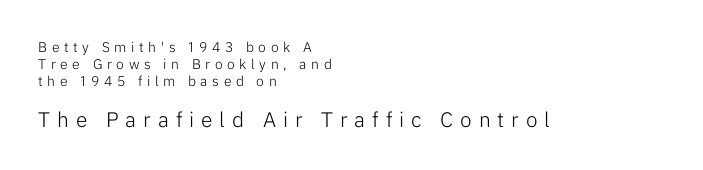
The image shows 21 px text type, upright; set left-aligned, line spacing 1.21x, unusually wide letter spacing (+0.33 em), not underlined; the second (bottom) block is 1.5x larger.
